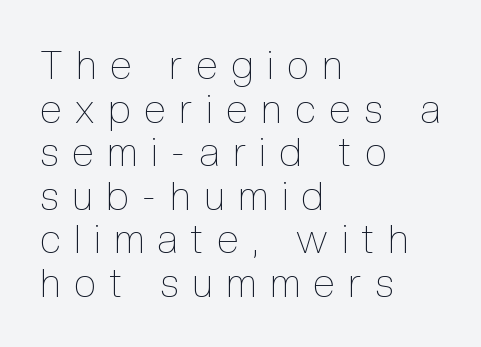
The image shows 40 px thin, condensed type, upright; set left-aligned, tight line spacing (1.09x), unusually wide letter spacing (+0.35 em), not underlined; a medium x-height.
